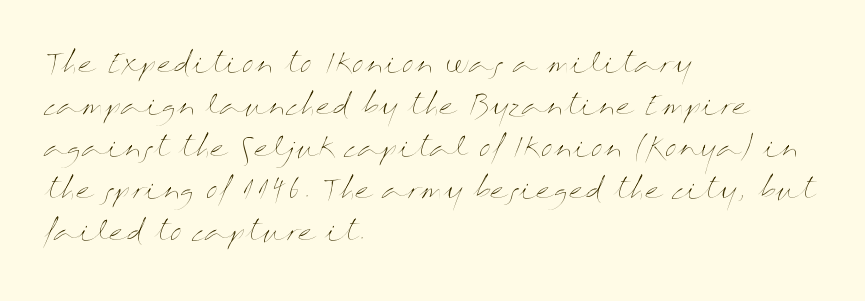
Each new line begins a customary step beneath the previous one. The passage shown is not underscored anywhere. Weight: not bold — regular or lighter. A classic flush-left, rag-right setting is used for this passage.
